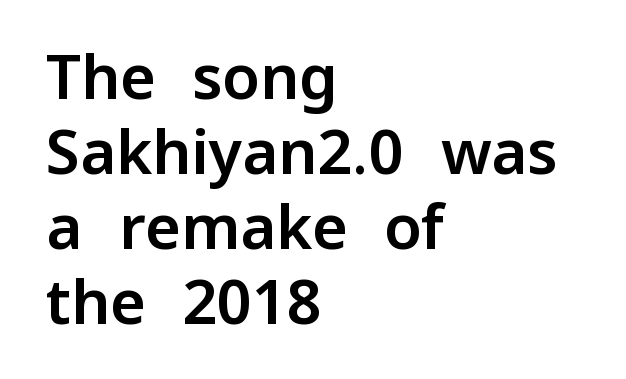
Q: Is the text italic (slanted)? A: No, it is upright.
Q: Is the typeface a serif or a sans-serif typeface? A: Sans-serif.
Q: Is the text underlined? A: No.
Q: How is the paragraph aligned? A: Left-aligned.
Q: Is the spacing between letters normal or unusually wide? A: Normal.
Q: Width (condensed, normal, or wide)? A: Normal.
Q: Stroke contrast? A: Low.
Q: x-height? A: Medium.
Q: Monospaced? A: No.
